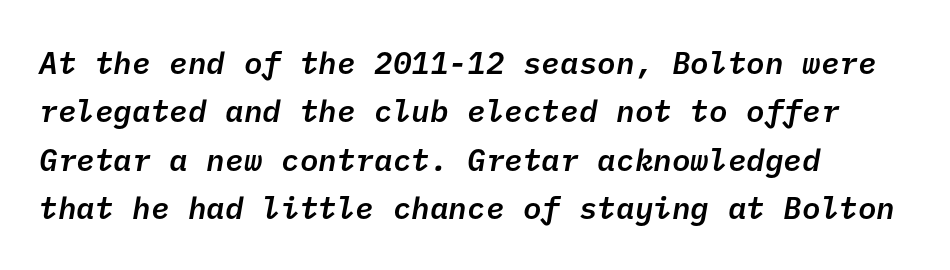
The type is set solid horizontally, with unmodified tracking. Interline gaps are of average width in this sample. The strokes are fattened partway — semibold, not bold. Anything drawn beneath the words? Only blank space.
